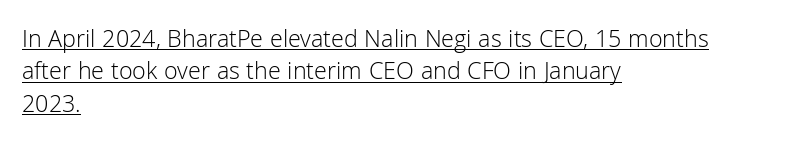
Q: Is the text bold? A: No.
Q: Is the text italic (slanted)? A: No, it is upright.
Q: Is the text underlined? A: Yes.
Q: How is the paragraph aligned? A: Left-aligned.
Q: Is the spacing between letters normal or unusually wide? A: Normal.
Q: Is the spacing between lines tight, normal or loose? A: Normal.
